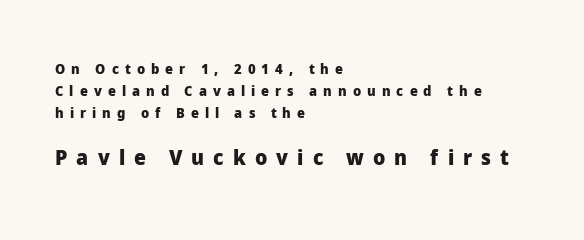
The image shows 21 px bold type, upright; set left-aligned, normal line spacing (1.56x), unusually wide letter spacing (+0.43 em), not underlined; the second (bottom) block is 1.5x larger.
